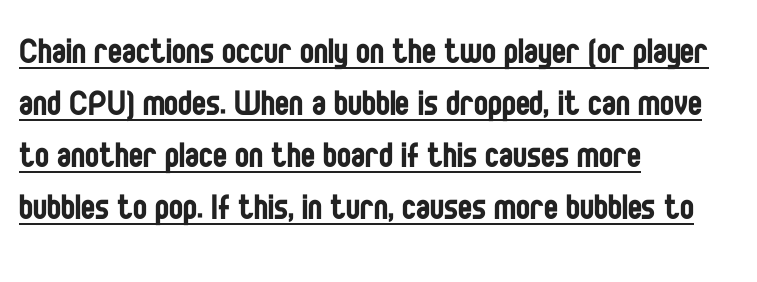
Q: Is the text bold? A: No.
Q: Is the text italic (slanted)? A: No, it is upright.
Q: Is the typeface a serif or a sans-serif typeface? A: Sans-serif.
Q: Is the text underlined? A: Yes.
Q: How is the paragraph aligned? A: Left-aligned.
Q: Is the spacing between letters normal or unusually wide? A: Normal.
Q: Width (condensed, normal, or wide)? A: Condensed.
Q: Stroke contrast? A: Low.
Q: x-height? A: Large.
Q: Monospaced? A: No.
